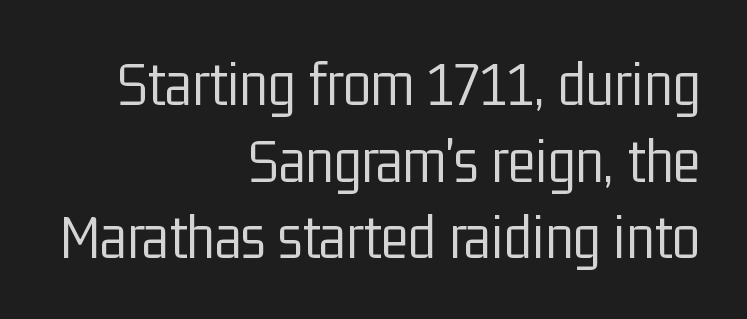
{"serif": "no", "italic": "no", "bold": "no", "weight": "light", "width": "condensed", "stroke_contrast": "low", "x_height": "medium", "monospaced": "no", "underline": "no", "align": "right", "line_spacing_ratio": 1.18, "letter_spacing": "normal", "letter_spacing_em": 0.0, "glyph_px": 65}
